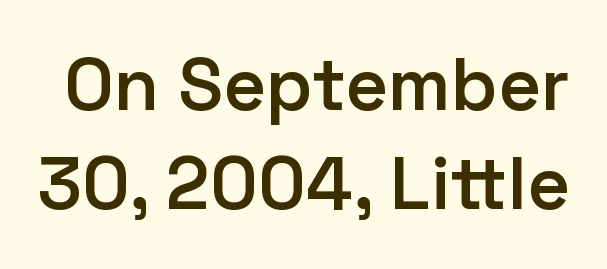
The passage shown stacks its lines at a standard gap. The rendering keeps characters at their native spacing. Is there any slant? The stems are plumb. Spacing verdict: proportional, widths tailored to each character.
